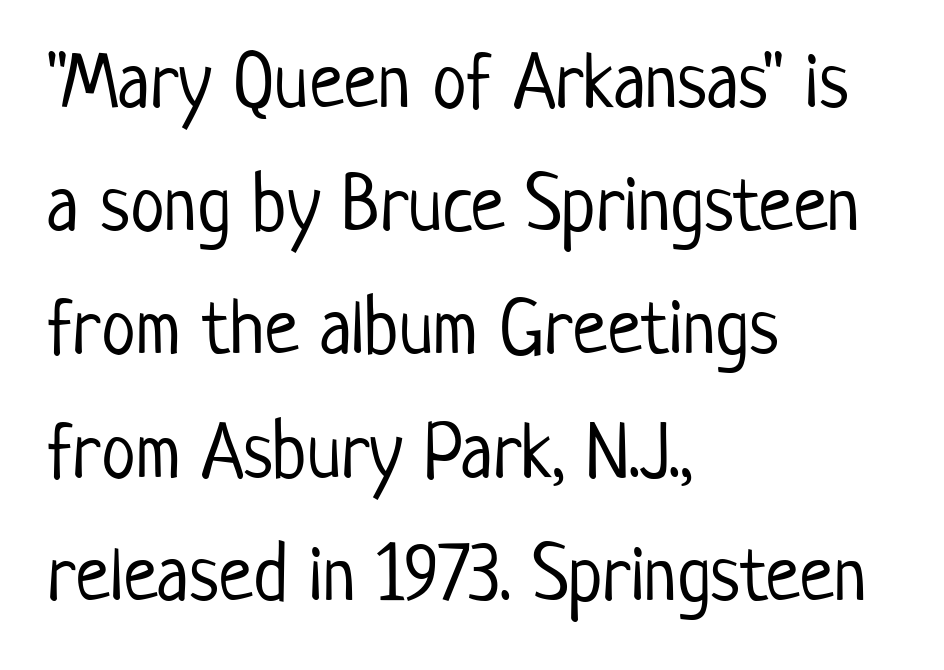
{"serif": "no", "italic": "no", "bold": "no", "weight": "light", "width": "condensed", "stroke_contrast": "low", "x_height": "medium", "monospaced": "no", "underline": "no", "align": "left", "line_spacing": "normal", "line_spacing_ratio": 1.58, "letter_spacing": "normal", "letter_spacing_em": 0.0, "glyph_px": 78}
